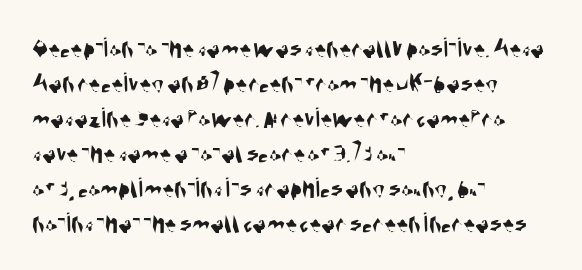
Q: Is the typeface a serif or a sans-serif typeface? A: Sans-serif.
Q: Is the text underlined? A: No.
Q: How is the paragraph aligned? A: Left-aligned.
Q: Is the spacing between letters normal or unusually wide? A: Normal.
Q: Width (condensed, normal, or wide)? A: Condensed.
Q: Stroke contrast? A: Medium.
Q: x-height? A: Large.
Q: Monospaced? A: No.
